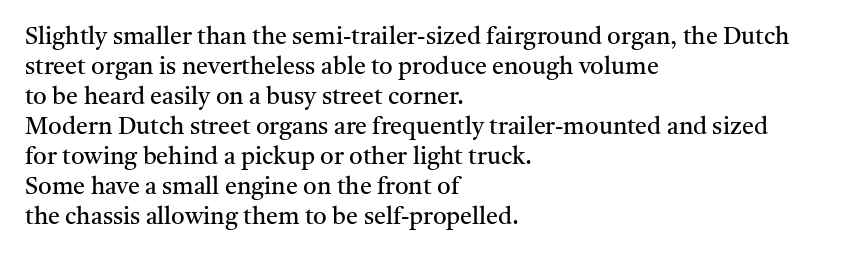
{"italic": "no", "bold": "no", "underline": "no", "align": "left", "line_spacing": "normal", "line_spacing_ratio": 1.25, "letter_spacing": "normal", "letter_spacing_em": 0.0, "glyph_px": 24}
